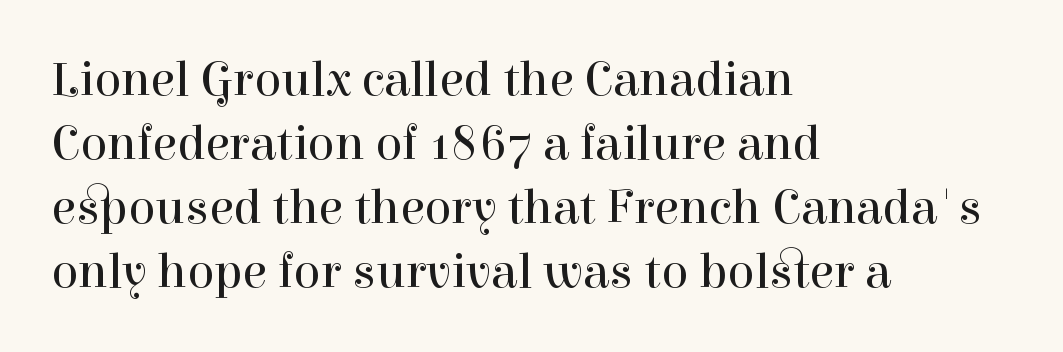
Q: Is the text bold? A: No.
Q: Is the text italic (slanted)? A: No, it is upright.
Q: Is the typeface a serif or a sans-serif typeface? A: Serif.
Q: Is the text underlined? A: No.
Q: How is the paragraph aligned? A: Left-aligned.
Q: Is the spacing between letters normal or unusually wide? A: Normal.
Q: Is the spacing between lines tight, normal or loose? A: Normal.
Q: Width (condensed, normal, or wide)? A: Normal.
Q: Stroke contrast? A: High.
Q: x-height? A: Medium.
Q: Monospaced? A: No.
